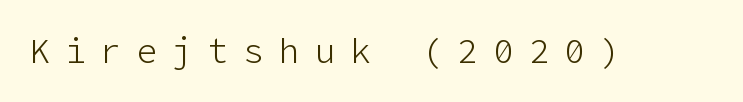
The space directly below the letters is spotless. The letters stand upright; this is a roman face. The characters display no serif detailing; their extremities are plain. Caption: face not bold, strokes unweighted. Spacing between characters has been opened up far beyond the box default.
